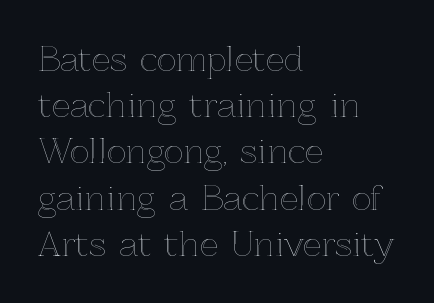
These lines were composed using upright roman letters. The lines in this sample share a left origin and differ only in where they stop. The passage shown is typed in a proportional face where columns would drift. Descenders are the only things crossing below the line. You could call the tracking neutral — neither tight nor loose. Quick note: interline space is typical.
